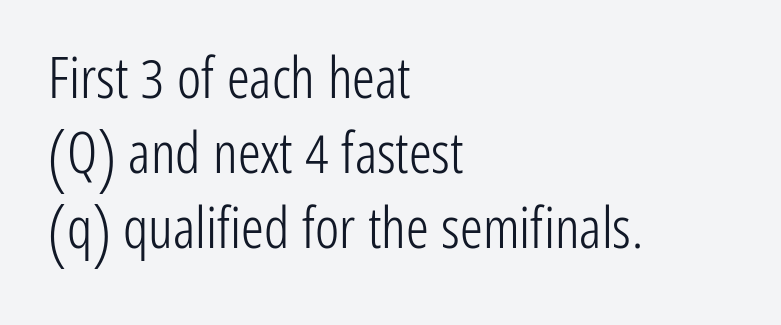
The gaps between neighbouring characters are ordinary and unremarkable. The glyphs in this specimen are sans serif. Think standard paragraph weight, or any step lighter than that. Bare-footed words on every line. Interline gaps are of average width in this sample.
